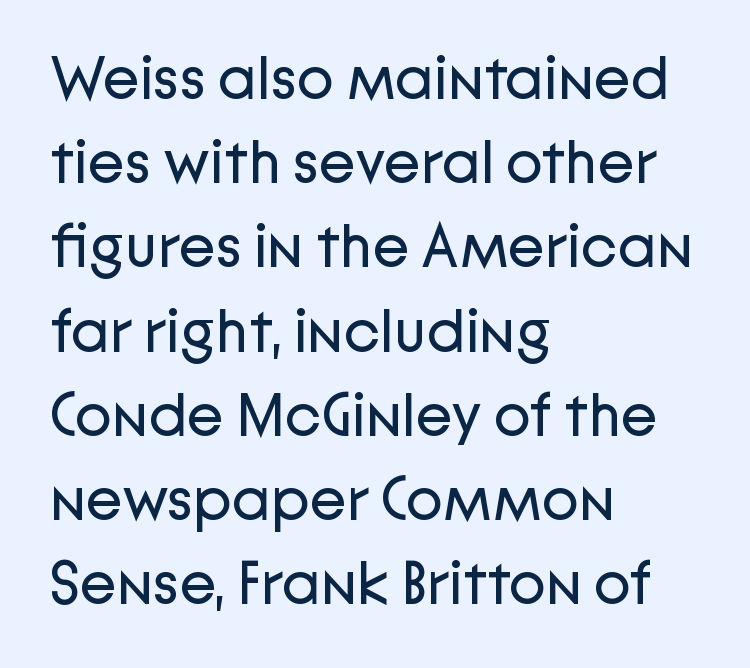
{"serif": "no", "italic": "no", "bold": "no", "weight": "regular", "width": "normal", "stroke_contrast": "low", "x_height": "medium", "monospaced": "no", "underline": "no", "align": "left", "line_spacing": "normal", "line_spacing_ratio": 1.38, "letter_spacing": "normal", "letter_spacing_em": 0.0, "glyph_px": 61}
